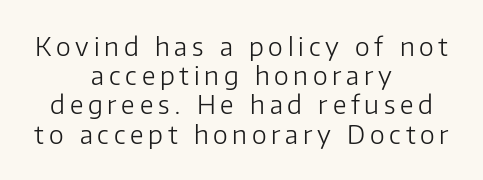
Stem width sits at or under what a default text font uses. If you drew a line through each stem, it would be perfectly vertical. Underline: absent. Both edges are ragged and mirror each other, which tells us the setting is centered.
